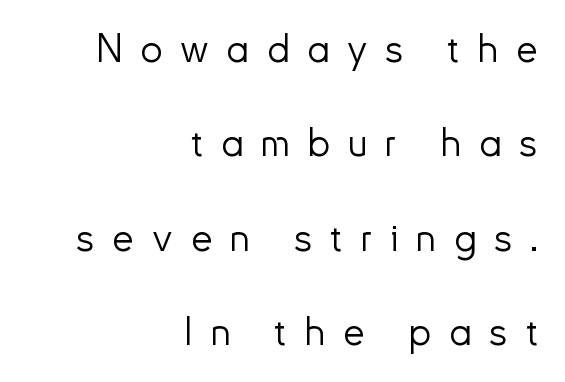
Q: Is the text bold? A: No.
Q: Is the text italic (slanted)? A: No, it is upright.
Q: Is the typeface a serif or a sans-serif typeface? A: Sans-serif.
Q: Is the text underlined? A: No.
Q: How is the paragraph aligned? A: Right-aligned.
Q: Is the spacing between letters normal or unusually wide? A: Unusually wide.
Q: Is the spacing between lines tight, normal or loose? A: Loose.
Q: Width (condensed, normal, or wide)? A: Normal.
Q: Stroke contrast? A: Low.
Q: x-height? A: Small.
Q: Monospaced? A: No.
